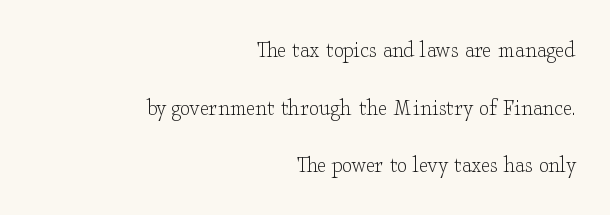
The image shows 25 px text type, upright; set right-aligned, loose line spacing (2.31x), normal letter spacing, not underlined.
